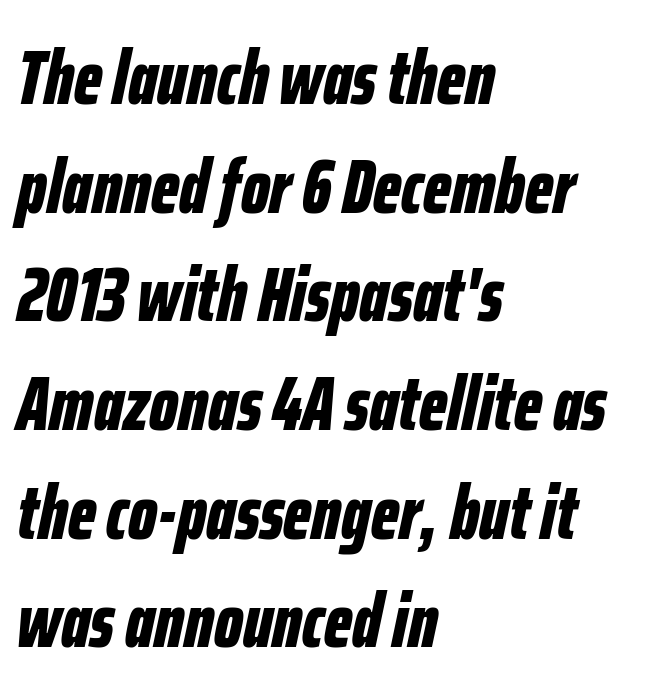
{"italic": "yes", "lean": "right", "slant_degrees": 12, "bold": "yes", "weight": "bold", "width": "condensed", "stroke_contrast": "low", "x_height": "medium", "monospaced": "no", "underline": "no", "align": "left", "line_spacing": "normal", "line_spacing_ratio": 1.43, "letter_spacing": "normal", "letter_spacing_em": 0.0, "glyph_px": 76}
